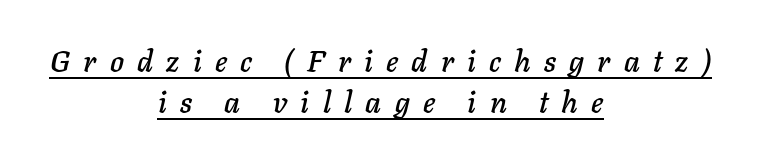
{"italic": "yes", "lean": "right", "slant_degrees": 11, "width": "normal", "stroke_contrast": "low", "x_height": "medium", "monospaced": "no", "underline": "yes", "align": "center", "line_spacing": "normal", "line_spacing_ratio": 1.36, "letter_spacing": "wide", "letter_spacing_em": 0.44, "glyph_px": 30}
